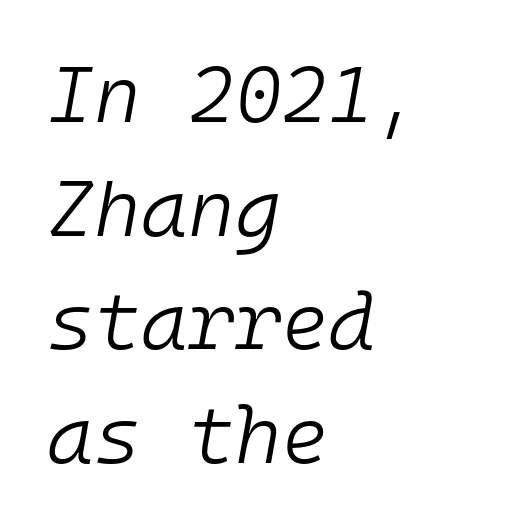
{"italic": "yes", "lean": "right", "slant_degrees": 10, "bold": "no", "weight": "light", "width": "normal", "stroke_contrast": "low", "x_height": "medium", "monospaced": "yes", "underline": "no", "align": "left", "line_spacing": "normal", "line_spacing_ratio": 1.42, "letter_spacing": "normal", "letter_spacing_em": 0.0, "glyph_px": 80}
